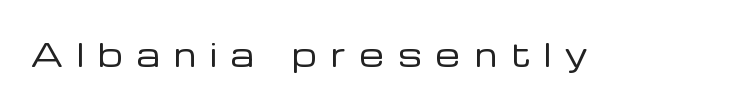
Q: Is the text bold? A: No.
Q: Is the text italic (slanted)? A: No, it is upright.
Q: Is the typeface a serif or a sans-serif typeface? A: Sans-serif.
Q: Is the text underlined? A: No.
Q: Is the spacing between letters normal or unusually wide? A: Unusually wide.
Q: Width (condensed, normal, or wide)? A: Normal.
Q: Stroke contrast? A: Low.
Q: x-height? A: Medium.
Q: Monospaced? A: No.
